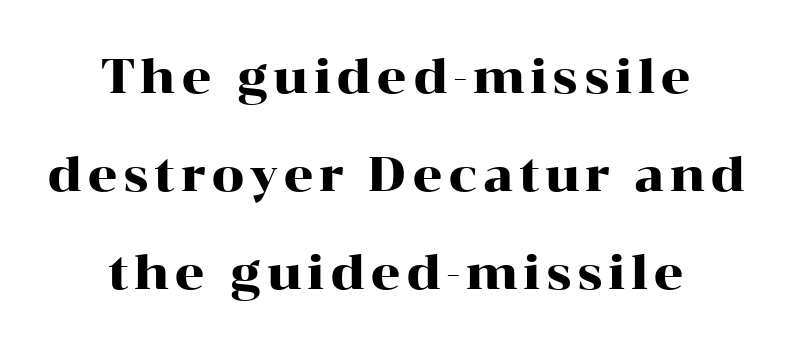
{"serif": "yes", "italic": "no", "width": "wide", "stroke_contrast": "high", "x_height": "medium", "monospaced": "no", "underline": "no", "align": "center", "line_spacing": "loose", "line_spacing_ratio": 2.09, "glyph_px": 47}
